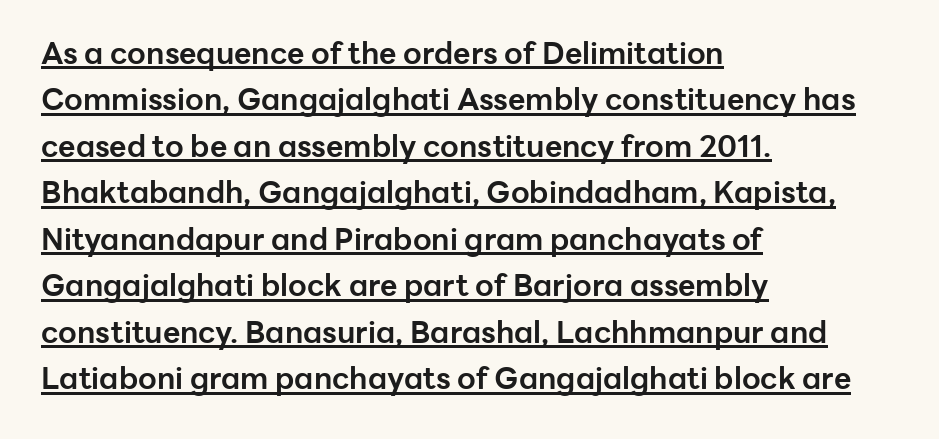
{"serif": "no", "italic": "no", "bold": "yes", "weight": "bold", "width": "normal", "stroke_contrast": "low", "x_height": "medium", "monospaced": "no", "underline": "yes", "align": "left", "line_spacing": "normal", "line_spacing_ratio": 1.55, "letter_spacing": "normal", "letter_spacing_em": 0.0, "glyph_px": 30}
